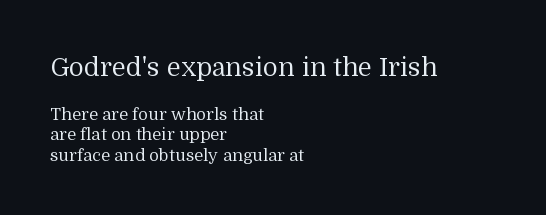
The image shows 26 px text type, upright; set left-aligned, line spacing 1.22x, normal letter spacing, not underlined; the first (top) block is 1.53x larger.
